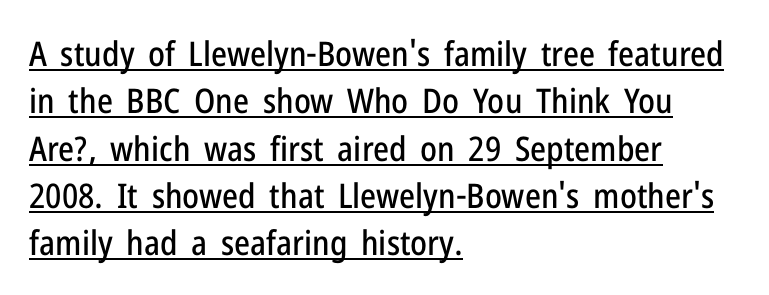
Q: Is the text italic (slanted)? A: No, it is upright.
Q: Is the typeface a serif or a sans-serif typeface? A: Sans-serif.
Q: Is the text underlined? A: Yes.
Q: How is the paragraph aligned? A: Left-aligned.
Q: Is the spacing between letters normal or unusually wide? A: Normal.
Q: Is the spacing between lines tight, normal or loose? A: Normal.
Q: Width (condensed, normal, or wide)? A: Condensed.
Q: Stroke contrast? A: Low.
Q: x-height? A: Medium.
Q: Monospaced? A: No.
